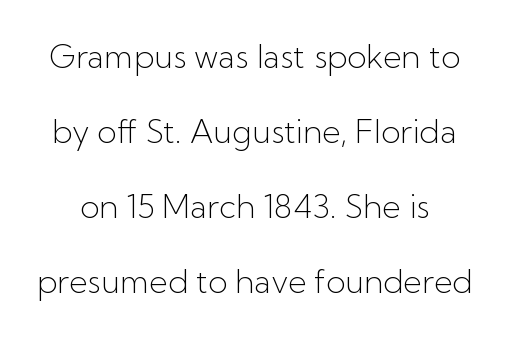
{"serif": "no", "italic": "no", "bold": "no", "weight": "light", "width": "normal", "stroke_contrast": "low", "x_height": "medium", "monospaced": "no", "underline": "no", "line_spacing": "loose", "line_spacing_ratio": 2.34, "letter_spacing": "normal", "letter_spacing_em": 0.0, "glyph_px": 32}
